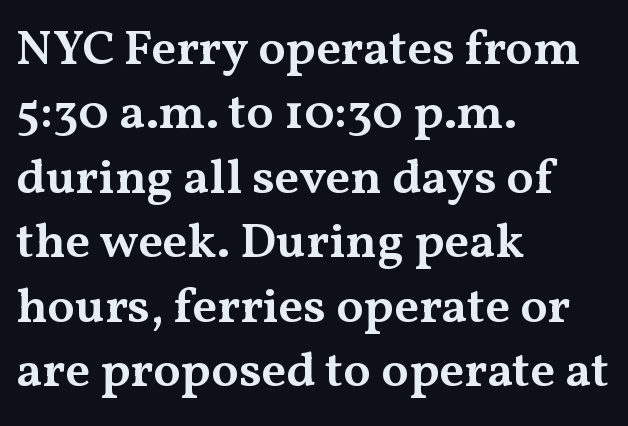
Strokes here are thickened, but only to semibold level. Does the leading feel generous? No, just average. A bare baseline throughout the passage. The line texture is even and compact thanks to regular tracking.
